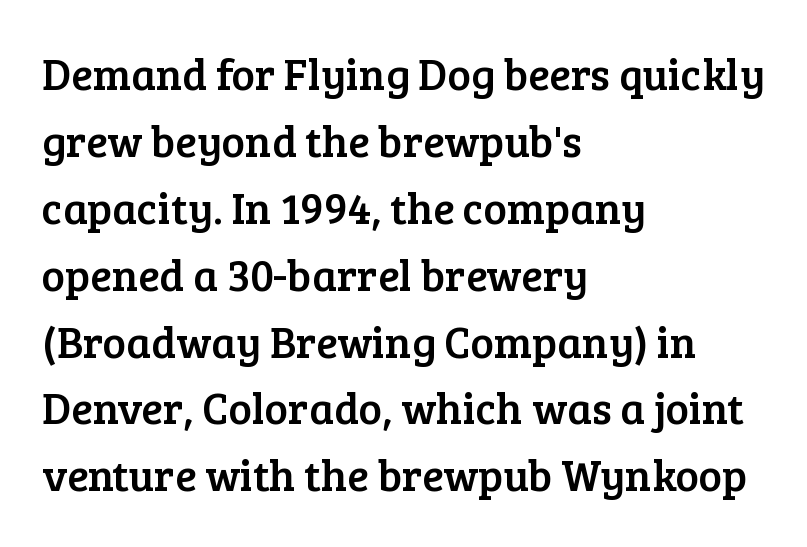
Q: Is the text italic (slanted)? A: No, it is upright.
Q: Is the typeface a serif or a sans-serif typeface? A: Serif.
Q: Is the text underlined? A: No.
Q: How is the paragraph aligned? A: Left-aligned.
Q: Is the spacing between letters normal or unusually wide? A: Normal.
Q: Is the spacing between lines tight, normal or loose? A: Normal.
Q: Width (condensed, normal, or wide)? A: Normal.
Q: Stroke contrast? A: Low.
Q: x-height? A: Medium.
Q: Monospaced? A: No.
